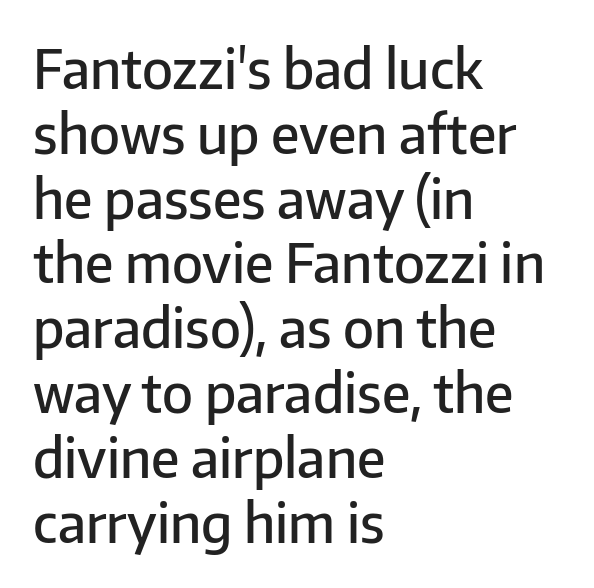
{"serif": "no", "italic": "no", "bold": "semi", "weight": "semibold", "width": "normal", "stroke_contrast": "low", "x_height": "medium", "monospaced": "no", "underline": "no", "align": "left", "line_spacing_ratio": 1.2, "letter_spacing": "normal", "letter_spacing_em": 0.0, "glyph_px": 54}
